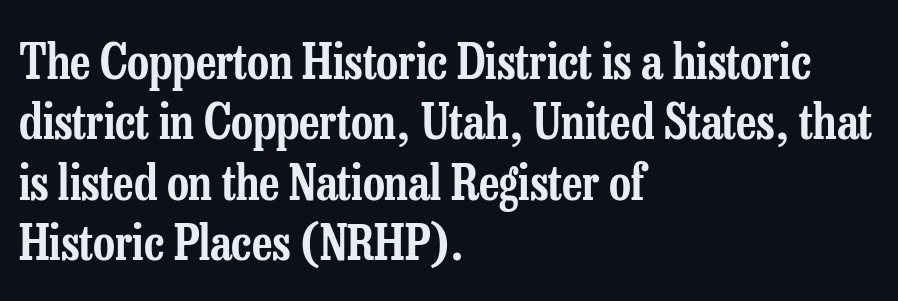
The image shows 48 px condensed serif type, upright; set left-aligned, normal line spacing (1.26x), normal letter spacing, not underlined; low stroke contrast and a medium x-height.
